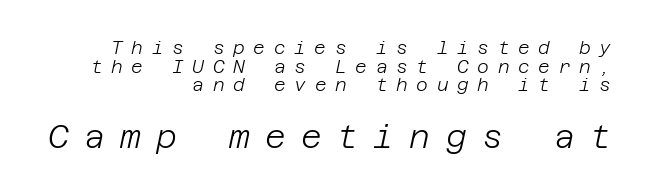
Q: Is the text bold? A: No.
Q: Is the text italic (slanted)? A: Yes, it leans right by about 12 degrees.
Q: Is the text underlined? A: No.
Q: How is the paragraph aligned? A: Right-aligned.
Q: Is the spacing between letters normal or unusually wide? A: Unusually wide.
Q: Is the spacing between lines tight, normal or loose? A: Tight.
Q: Which block of text is set in a larger size, the first (top) or the second (bottom)? A: The second (bottom) one.
Q: Width (condensed, normal, or wide)? A: Normal.
Q: Stroke contrast? A: Low.
Q: x-height? A: Large.
